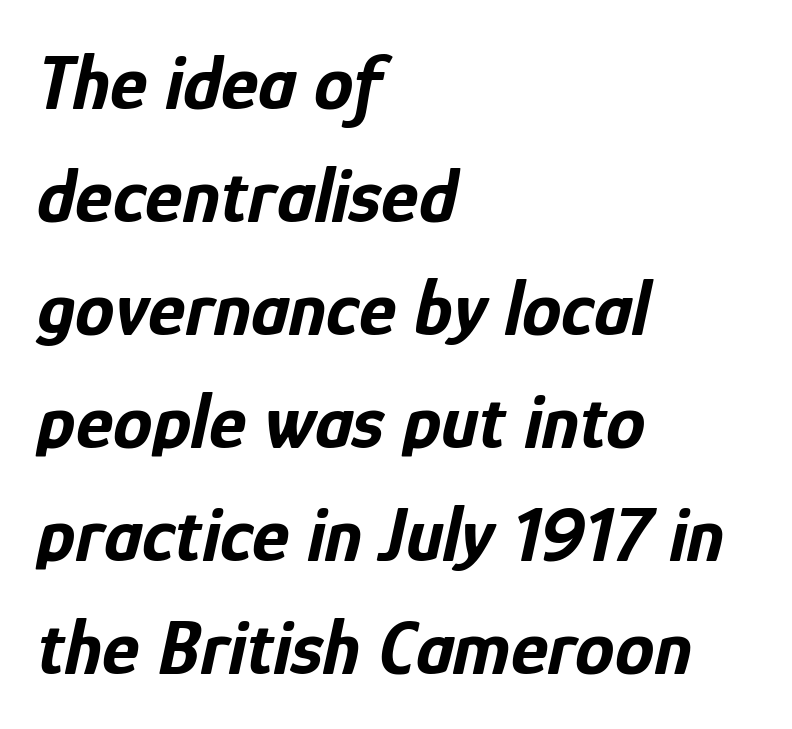
The image shows 79 px bold, condensed type, italic (leaning right); set left-aligned, normal line spacing (1.43x), normal letter spacing, not underlined; low stroke contrast and a medium x-height.
